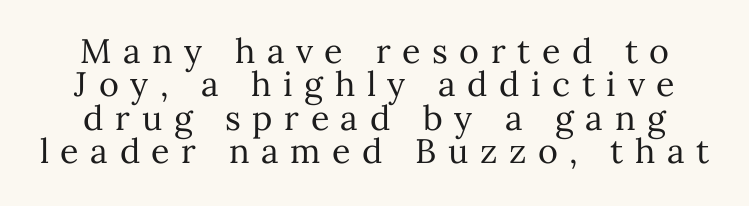
{"italic": "no", "bold": "no", "weight": "regular", "width": "normal", "stroke_contrast": "medium", "x_height": "medium", "monospaced": "no", "underline": "no", "align": "center", "line_spacing": "tight", "line_spacing_ratio": 0.98, "letter_spacing": "wide", "letter_spacing_em": 0.34, "glyph_px": 34}
